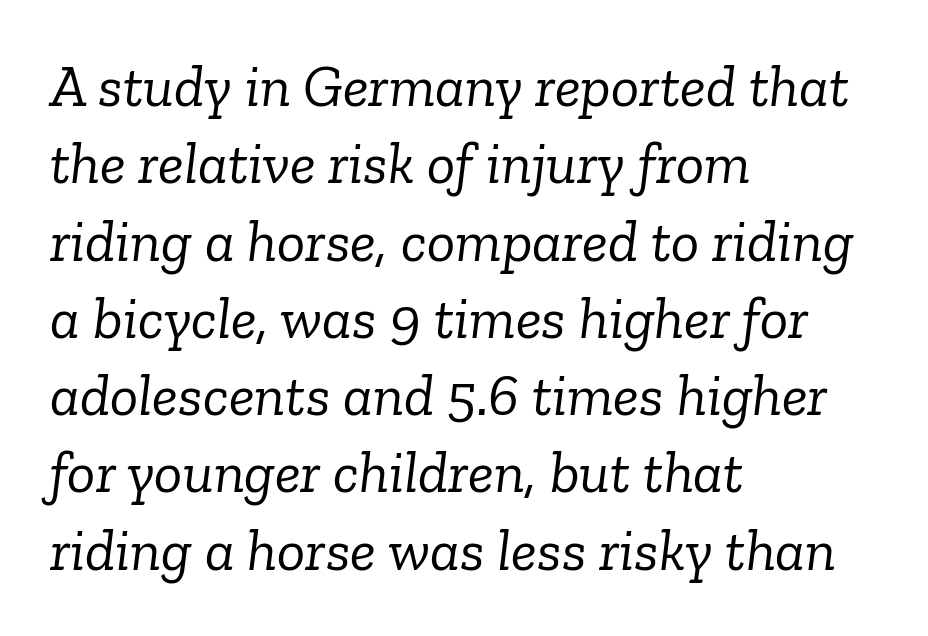
{"serif": "yes", "italic": "yes", "lean": "right", "slant_degrees": 6, "bold": "no", "weight": "light", "width": "normal", "stroke_contrast": "low", "x_height": "medium", "monospaced": "no", "underline": "no", "align": "left", "line_spacing": "normal", "line_spacing_ratio": 1.31, "letter_spacing": "normal", "letter_spacing_em": 0.0, "glyph_px": 59}
